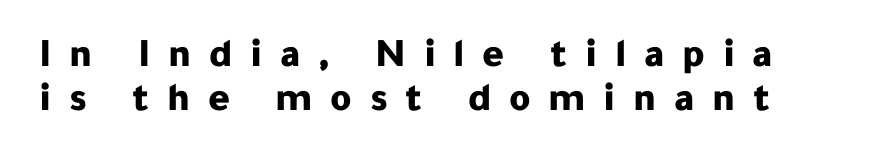
{"serif": "no", "italic": "no", "bold": "yes", "weight": "bold", "width": "normal", "stroke_contrast": "low", "x_height": "medium", "monospaced": "no", "underline": "no", "line_spacing": "tight", "line_spacing_ratio": 1.08, "letter_spacing": "wide", "letter_spacing_em": 0.43, "glyph_px": 41}
